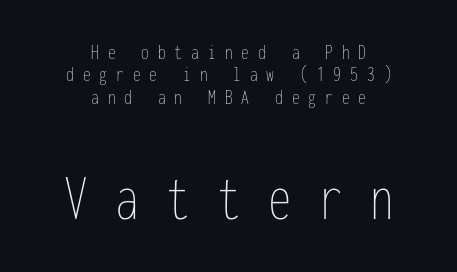
The image shows 67 px thin, condensed type, upright, monospaced; set centered, tight line spacing (1.02x), unusually wide letter spacing (+0.41 em), not underlined; the second (bottom) block is 3.05x larger; low stroke contrast and a medium x-height.
